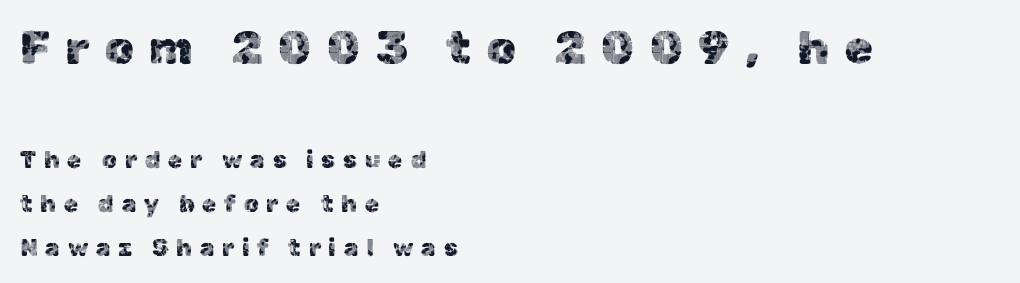
Look at the tracking — it's clearly loosened, letters drifting apart. Vertical strokes here are truly vertical. Which chunk is bigger? The first one — the top block dwarfs the bottom. Stroke terminals: plain, sans-serif. Just letters on the line, the space beneath them empty. The setting favours the left margin, as ordinary paragraphs usually do.
